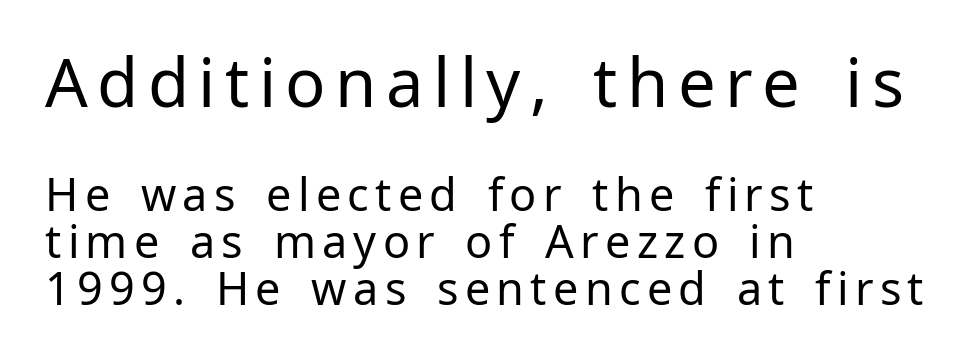
Compare the two chunks: the upper has the greater cap height. A quiet, ordinary-to-light weight characterises the typeface. In terms of leading, this rendering errs on the cramped side. The type sits square on the baseline with zero lean.
